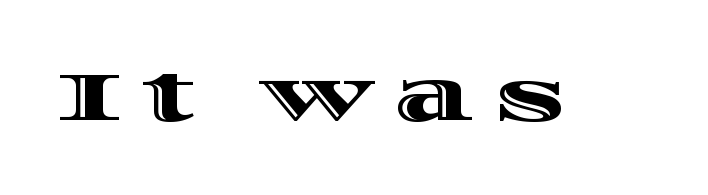
Q: Is the text italic (slanted)? A: No, it is upright.
Q: Is the text underlined? A: No.
Q: Is the spacing between letters normal or unusually wide? A: Unusually wide.
Q: Width (condensed, normal, or wide)? A: Wide.
Q: x-height? A: Large.
Q: Monospaced? A: No.
